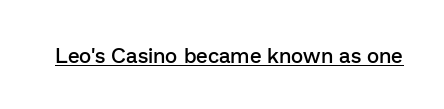
Upright lettering throughout. Nothing unusual about the tracking: characters are spaced as the font intends. This sample carries an underscore along the baseline area. How heavy is the stroke? Medium-heavy — a semibold, shy of bold.
